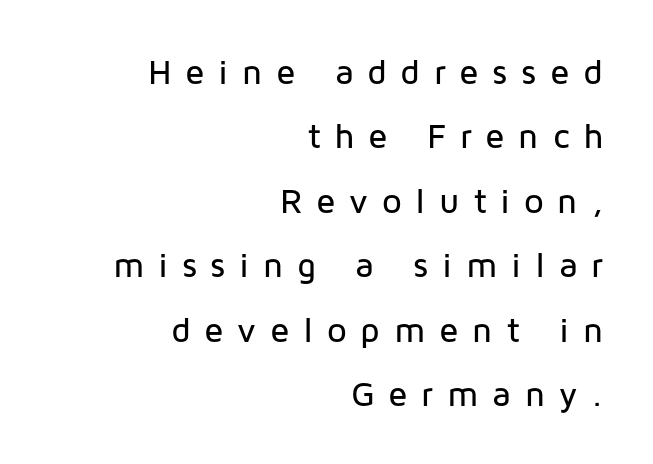
Q: Is the text italic (slanted)? A: No, it is upright.
Q: Is the typeface a serif or a sans-serif typeface? A: Sans-serif.
Q: Is the text underlined? A: No.
Q: How is the paragraph aligned? A: Right-aligned.
Q: Is the spacing between letters normal or unusually wide? A: Unusually wide.
Q: Width (condensed, normal, or wide)? A: Normal.
Q: Stroke contrast? A: Low.
Q: x-height? A: Medium.
Q: Monospaced? A: No.
